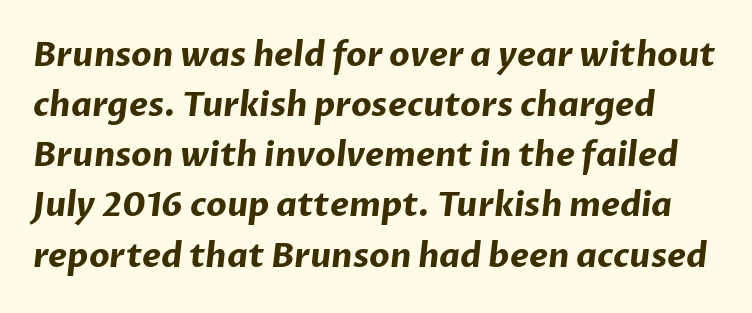
The image shows 33 px bold sans-serif type; set normal line spacing (1.52x), normal letter spacing, not underlined; low stroke contrast and a medium x-height.
